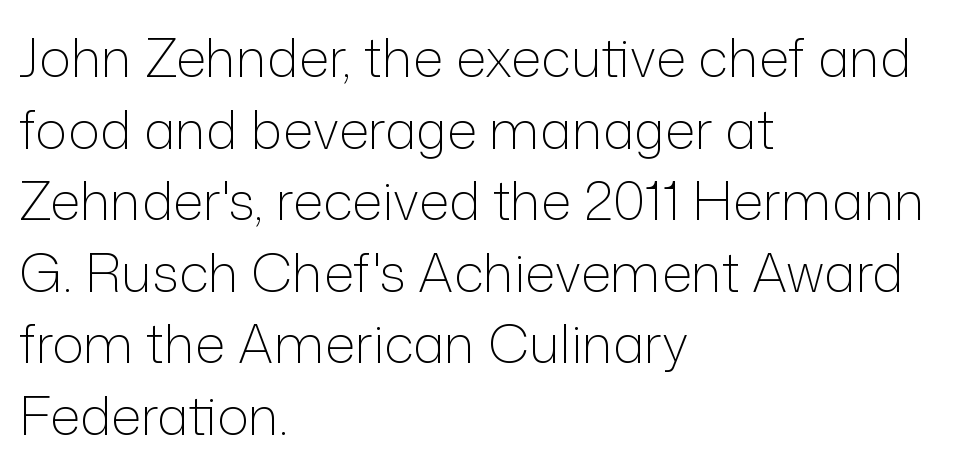
The weight tops out at a normal text grade. This block has exactly the height ordinary leading produces. Proportional: the letters do not fall into vertical columns. Descenders are the only things crossing below the line. Grotesque or geometric, the face here clearly has no serifs. Tracking value appears to be zero — textbook default spacing.
